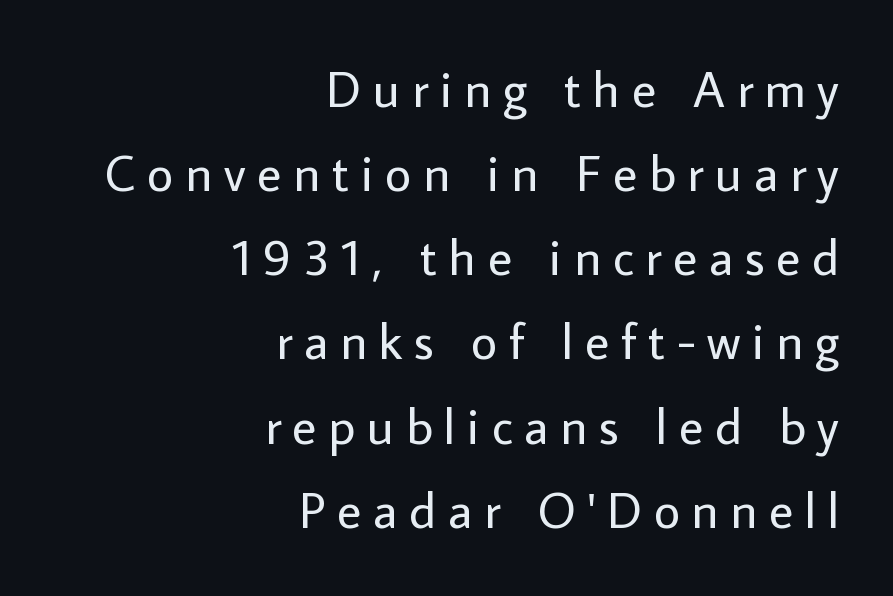
Vertical stems look standard width or narrower in stroke. You could not count columns in this text — the font is proportionally spaced. Honestly, there is no underline to notice here at all. Compared with typical body copy, the letter spacing here is much looser.
